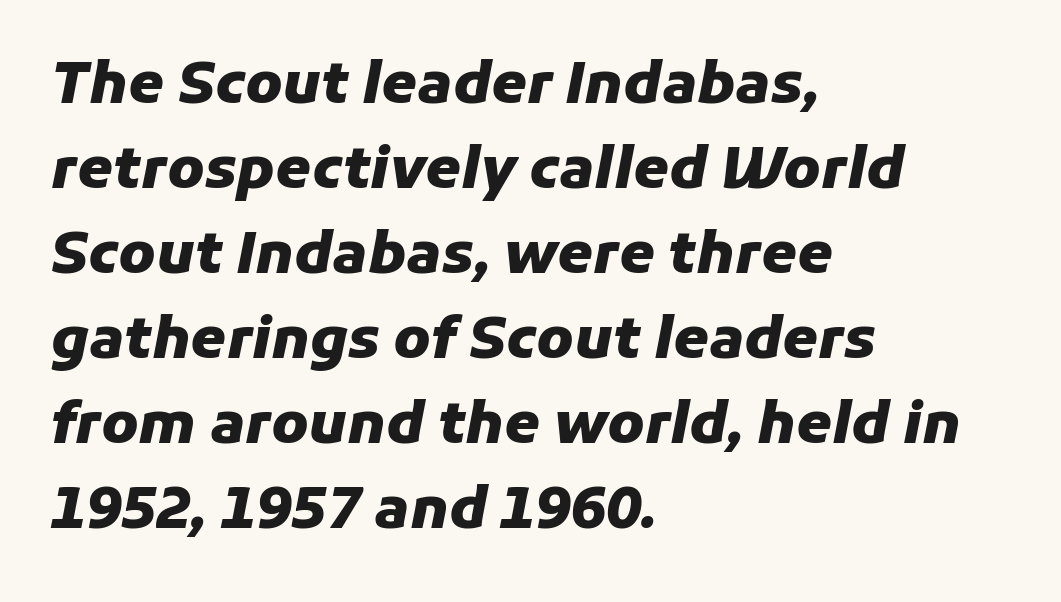
The font's italic variant was chosen for this text. Plain, unruled lines of type. The letterforms sit shoulder to shoulder at normal distance. Each letter keeps its own natural width here, so spacing adapts to shape.
